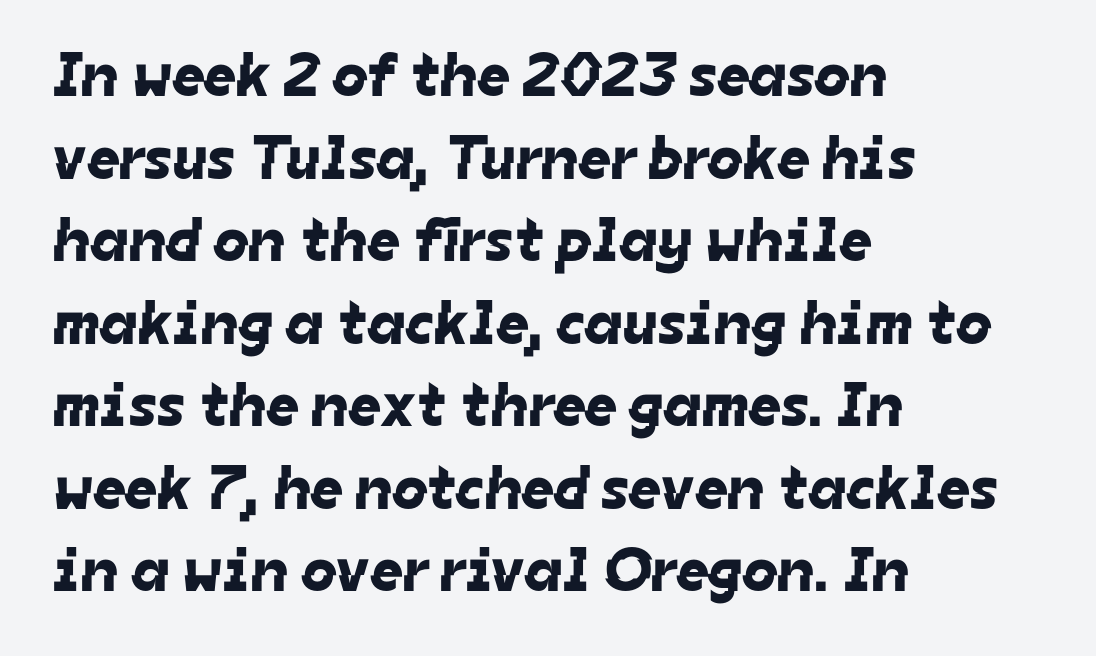
Is the block centered? No — it sits flush against the left margin. Just letters on the line, the space beneath them empty. Spacing verdict: proportional, widths tailored to each character. This sample keeps an unexceptional amount of space between lines.
